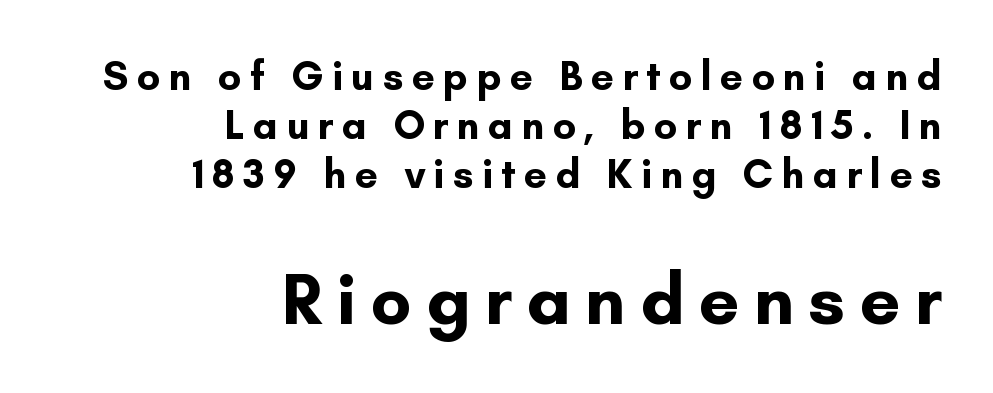
The image shows 72 px bold sans-serif type, upright; set right-aligned, line spacing 1.19x, unusually wide letter spacing (+0.2 em), not underlined; the second (bottom) block is 1.76x larger; low stroke contrast and a small x-height.
